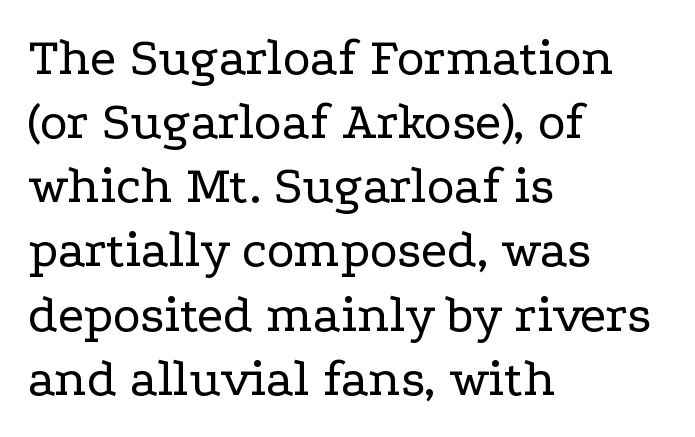
The image shows 53 px regular-weight, wide serif type, upright; set left-aligned, line spacing 1.21x, normal letter spacing, not underlined; low stroke contrast and a medium x-height.
